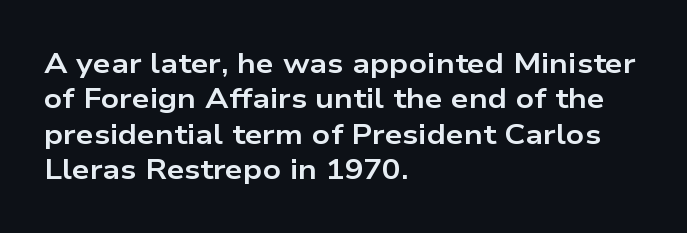
Q: Is the text bold? A: Yes.
Q: Is the text italic (slanted)? A: No, it is upright.
Q: Is the typeface a serif or a sans-serif typeface? A: Sans-serif.
Q: Is the text underlined? A: No.
Q: How is the paragraph aligned? A: Left-aligned.
Q: Is the spacing between letters normal or unusually wide? A: Normal.
Q: Is the spacing between lines tight, normal or loose? A: Normal.
Q: Width (condensed, normal, or wide)? A: Wide.
Q: Stroke contrast? A: Low.
Q: x-height? A: Medium.
Q: Monospaced? A: No.
